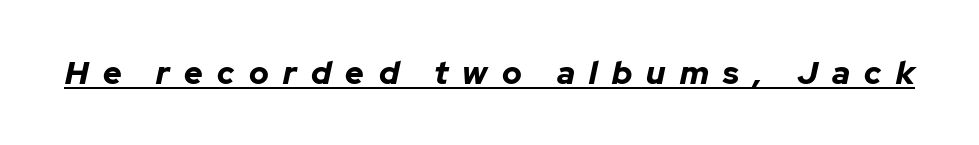
Q: Is the text bold? A: Yes.
Q: Is the text italic (slanted)? A: Yes, it leans right by about 12 degrees.
Q: Is the text underlined? A: Yes.
Q: Is the spacing between letters normal or unusually wide? A: Unusually wide.
Q: Width (condensed, normal, or wide)? A: Normal.
Q: Stroke contrast? A: Low.
Q: x-height? A: Medium.
Q: Monospaced? A: No.
